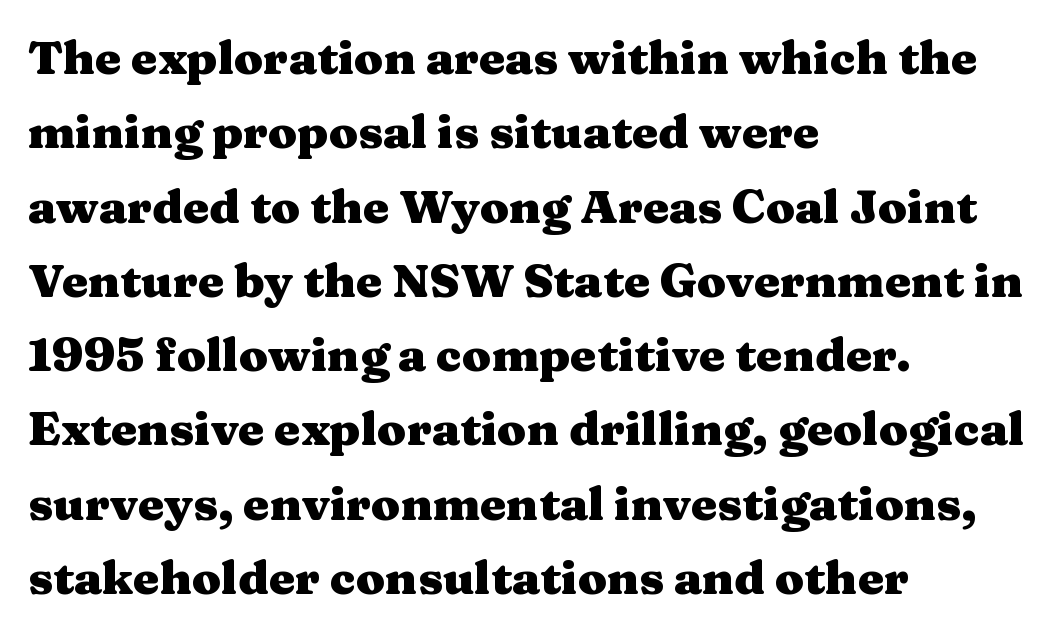
The image shows 47 px heavy, wide serif type, upright; set left-aligned, normal line spacing (1.58x), normal letter spacing, not underlined; medium stroke contrast and a medium x-height.
